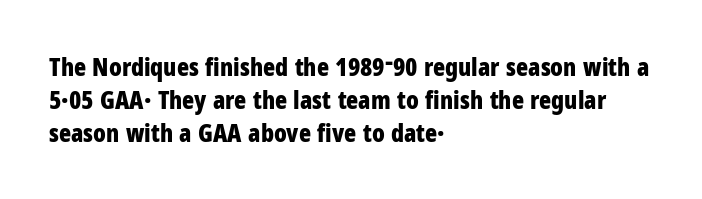
Q: Is the text bold? A: Yes.
Q: Is the text italic (slanted)? A: No, it is upright.
Q: Is the text underlined? A: No.
Q: How is the paragraph aligned? A: Left-aligned.
Q: Is the spacing between letters normal or unusually wide? A: Normal.
Q: Is the spacing between lines tight, normal or loose? A: Normal.
